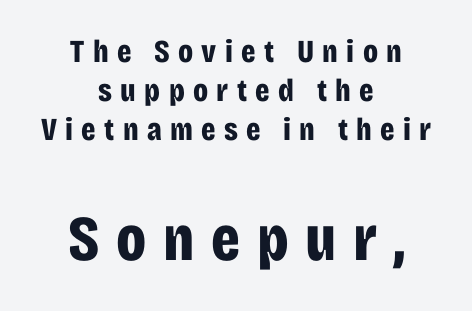
{"serif": "no", "italic": "no", "bold": "yes", "weight": "bold", "width": "condensed", "stroke_contrast": "low", "x_height": "large", "monospaced": "no", "underline": "no", "align": "center", "line_spacing_ratio": 1.22, "letter_spacing": "wide", "letter_spacing_em": 0.26, "larger_block": "second", "size_ratio": 2.0, "glyph_px": 64}
